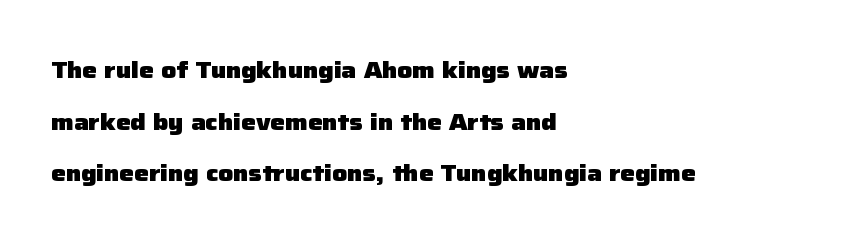
The image shows 23 px bold type, upright; set left-aligned, loose line spacing (2.24x), normal letter spacing, not underlined.
